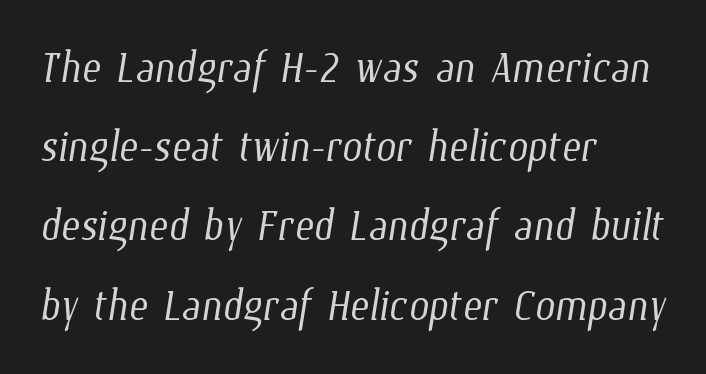
{"bold": "no", "weight": "light", "width": "condensed", "stroke_contrast": "low", "x_height": "medium", "monospaced": "no", "underline": "no", "align": "left", "line_spacing": "normal", "line_spacing_ratio": 1.39, "letter_spacing": "normal", "letter_spacing_em": 0.0, "glyph_px": 57}
